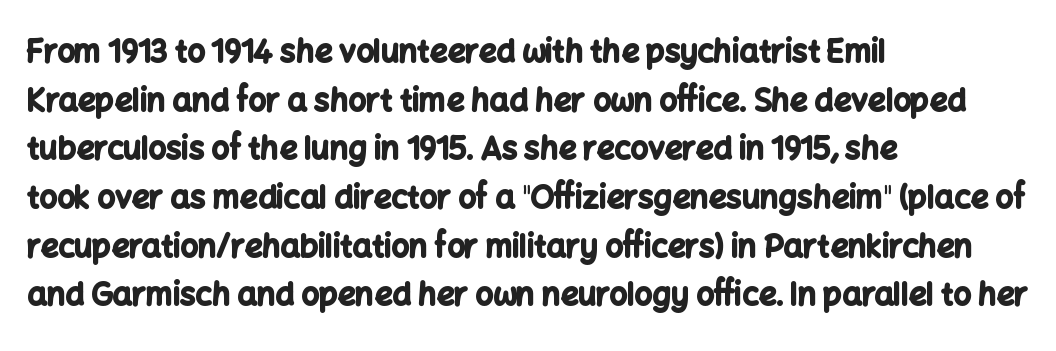
{"serif": "no", "italic": "no", "bold": "yes", "weight": "bold", "width": "normal", "stroke_contrast": "low", "x_height": "medium", "monospaced": "no", "underline": "no", "align": "left", "line_spacing": "normal", "line_spacing_ratio": 1.57, "letter_spacing": "normal", "letter_spacing_em": 0.0, "glyph_px": 31}
